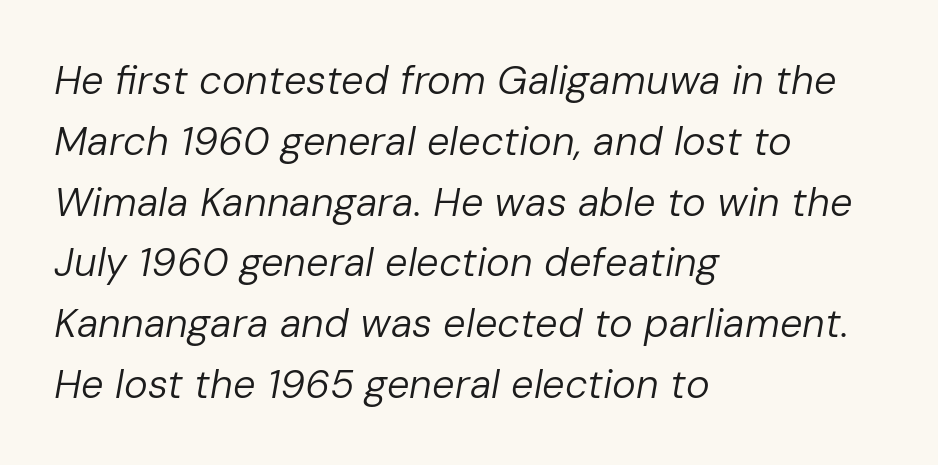
{"italic": "yes", "lean": "right", "slant_degrees": 10, "bold": "no", "weight": "regular", "width": "normal", "stroke_contrast": "low", "x_height": "medium", "monospaced": "no", "underline": "no", "align": "left", "line_spacing": "normal", "line_spacing_ratio": 1.52, "letter_spacing": "normal", "letter_spacing_em": 0.0, "glyph_px": 40}
